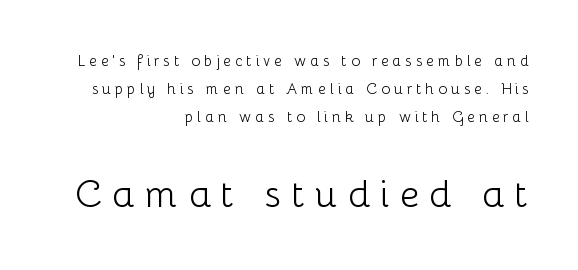
The type sits square on the baseline with zero lean. Layout note: lines flush right. Do the characters align in a grid? No, the font is proportional. Is the letter spacing exaggerated? Yes — the characters are pushed far apart. Between these two stacked blocks, the lower one wins on size.
